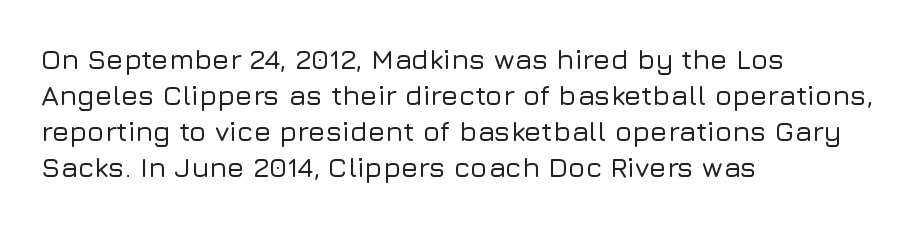
Q: Is the text italic (slanted)? A: No, it is upright.
Q: Is the typeface a serif or a sans-serif typeface? A: Sans-serif.
Q: Is the text underlined? A: No.
Q: How is the paragraph aligned? A: Left-aligned.
Q: Is the spacing between letters normal or unusually wide? A: Normal.
Q: Is the spacing between lines tight, normal or loose? A: Normal.
Q: Width (condensed, normal, or wide)? A: Normal.
Q: Stroke contrast? A: Low.
Q: x-height? A: Medium.
Q: Monospaced? A: No.
